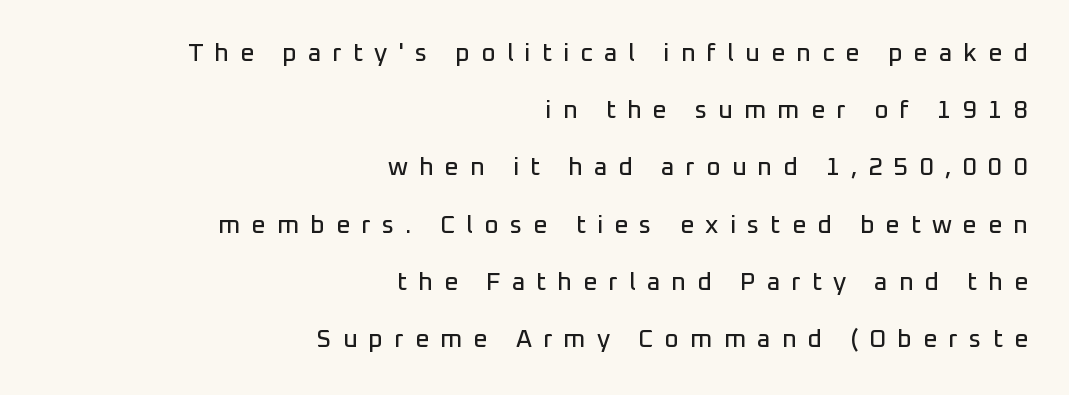
Each new line begins a long way beneath the previous one. The compositor pushed each line to the right boundary. The rendering inserts visible extra space after every character. If you drew a line through each stem, it would be perfectly vertical.
